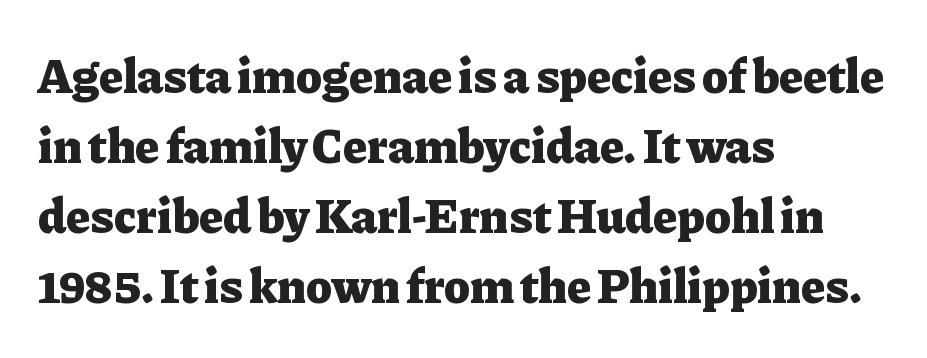
Q: Is the text bold? A: Yes.
Q: Is the text italic (slanted)? A: No, it is upright.
Q: Is the typeface a serif or a sans-serif typeface? A: Serif.
Q: Is the text underlined? A: No.
Q: How is the paragraph aligned? A: Left-aligned.
Q: Is the spacing between letters normal or unusually wide? A: Normal.
Q: Is the spacing between lines tight, normal or loose? A: Normal.
Q: Width (condensed, normal, or wide)? A: Normal.
Q: Stroke contrast? A: Low.
Q: x-height? A: Medium.
Q: Monospaced? A: No.
